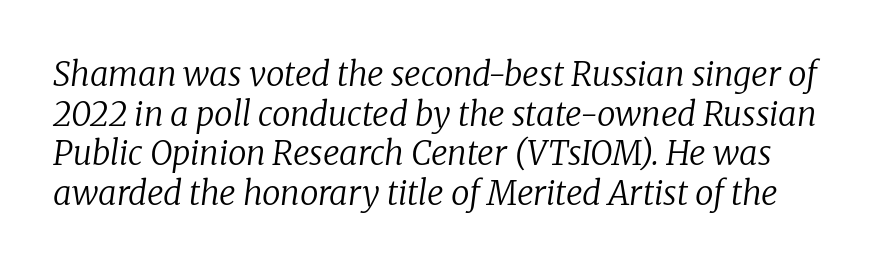
Q: Is the text bold? A: No.
Q: Is the text italic (slanted)? A: Yes, it leans right by about 8 degrees.
Q: Is the typeface a serif or a sans-serif typeface? A: Serif.
Q: Is the text underlined? A: No.
Q: Is the spacing between letters normal or unusually wide? A: Normal.
Q: Width (condensed, normal, or wide)? A: Normal.
Q: Stroke contrast? A: Low.
Q: x-height? A: Medium.
Q: Monospaced? A: No.
